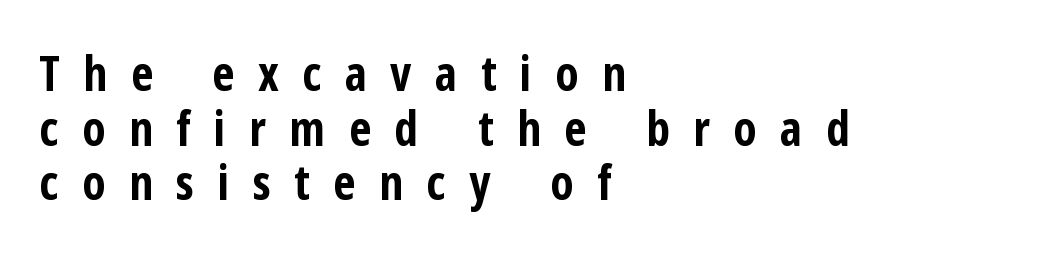
The image shows 48 px bold, condensed sans-serif type, upright; set left-aligned, tight line spacing (1.14x), unusually wide letter spacing (+0.49 em), not underlined; low stroke contrast and a medium x-height.
